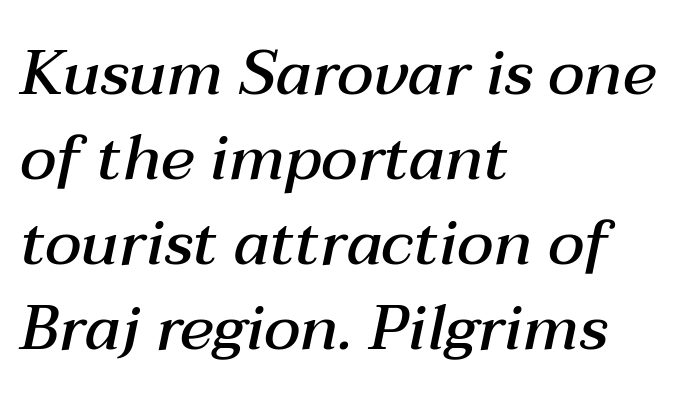
Q: Is the text bold? A: Semi-bold.
Q: Is the text italic (slanted)? A: Yes, it leans right by about 12 degrees.
Q: Is the text underlined? A: No.
Q: How is the paragraph aligned? A: Left-aligned.
Q: Is the spacing between letters normal or unusually wide? A: Normal.
Q: Is the spacing between lines tight, normal or loose? A: Normal.
Q: Width (condensed, normal, or wide)? A: Normal.
Q: Stroke contrast? A: Medium.
Q: x-height? A: Medium.
Q: Monospaced? A: No.
